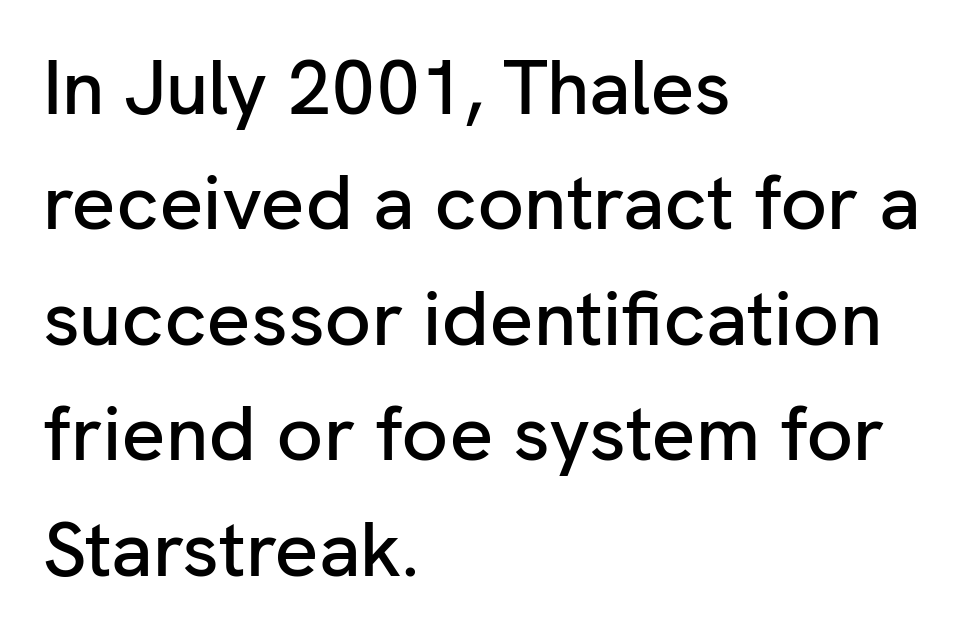
Font category for this specimen: sans-serif. The specimen omits any rule beneath the text block's lines. Every row of glyphs begins at an identical x-position on the left. Note the varied advance widths — an 'i' is clearly narrower than an 'm'. The line texture is even and compact thanks to regular tracking.
